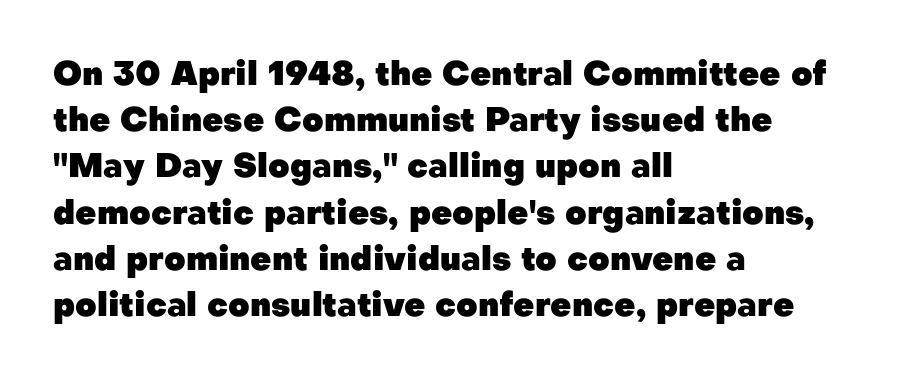
In terms of posture, this sample is upright. What stands out about the letter spacing? Nothing — it is the standard amount. Each glyph is drawn with heavy, bold strokes. Vertical spacing — default. Honestly, there is no underline to notice here at all. A typesetter would call this proportional, since set widths differ per character.
